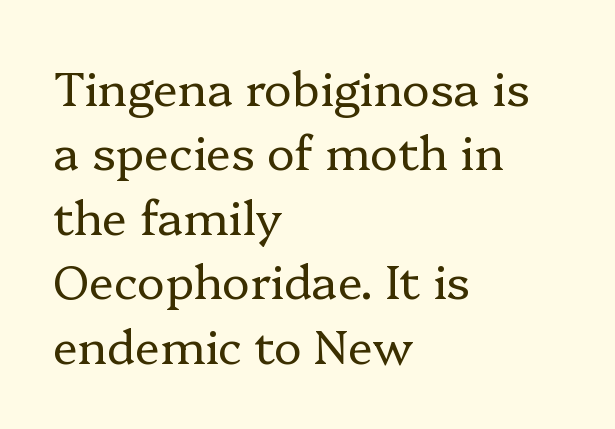
The image shows 47 px regular-weight serif type, upright; set left-aligned, normal line spacing (1.37x), normal letter spacing, not underlined; low stroke contrast and a medium x-height.
